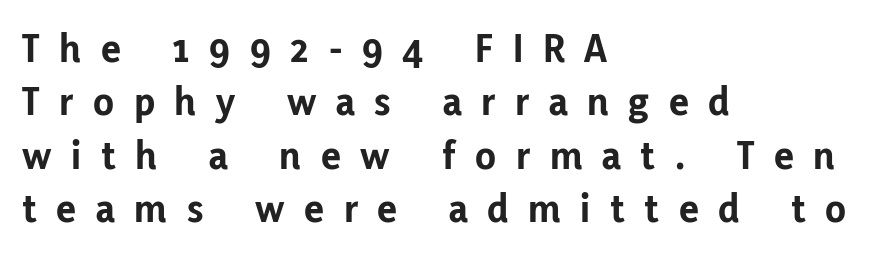
Q: Is the text bold? A: Yes.
Q: Is the text italic (slanted)? A: No, it is upright.
Q: Is the typeface a serif or a sans-serif typeface? A: Sans-serif.
Q: Is the text underlined? A: No.
Q: How is the paragraph aligned? A: Left-aligned.
Q: Is the spacing between letters normal or unusually wide? A: Unusually wide.
Q: Is the spacing between lines tight, normal or loose? A: Normal.
Q: Width (condensed, normal, or wide)? A: Normal.
Q: Stroke contrast? A: Low.
Q: x-height? A: Medium.
Q: Monospaced? A: No.
